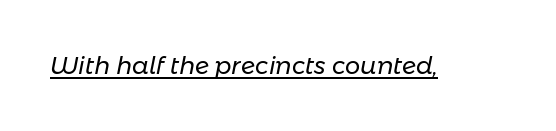
Counters stay open thanks to moderate or lighter strokes. The face used here is rendered with its standard letterfit. These characters rest on top of a visible drawn line. Style check: oblique.
